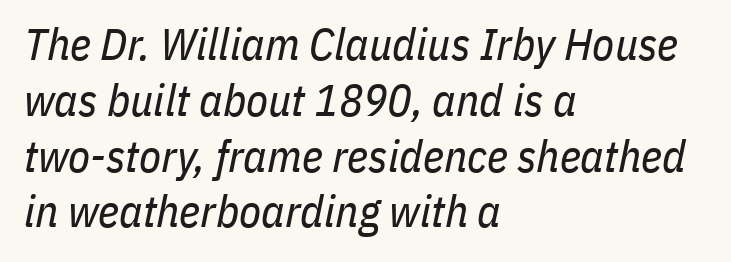
The image shows 45 px regular-weight, condensed type, italic (leaning right); set left-aligned, line spacing 1.24x, normal letter spacing, not underlined; low stroke contrast and a medium x-height.
